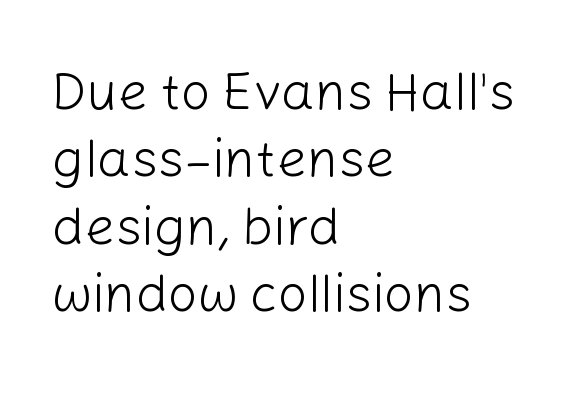
The image shows 53 px light sans-serif type, upright; set left-aligned, normal line spacing (1.27x), normal letter spacing, not underlined; low stroke contrast and a medium x-height.
